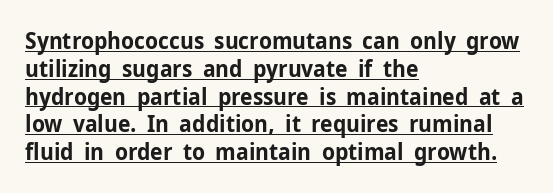
Q: Is the text bold? A: Yes.
Q: Is the text italic (slanted)? A: No, it is upright.
Q: Is the text underlined? A: Yes.
Q: How is the paragraph aligned? A: Left-aligned.
Q: Is the spacing between letters normal or unusually wide? A: Normal.
